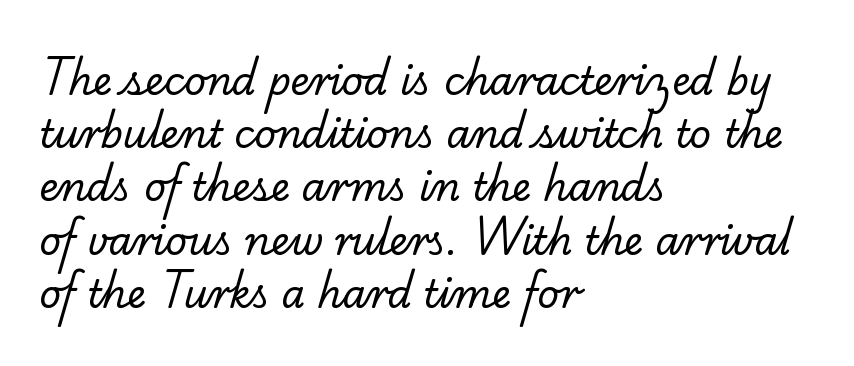
Q: Is the text bold? A: No.
Q: Is the text underlined? A: No.
Q: How is the paragraph aligned? A: Left-aligned.
Q: Is the spacing between letters normal or unusually wide? A: Normal.
Q: Is the spacing between lines tight, normal or loose? A: Normal.
Q: Width (condensed, normal, or wide)? A: Normal.
Q: Stroke contrast? A: Low.
Q: x-height? A: Small.
Q: Monospaced? A: No.
